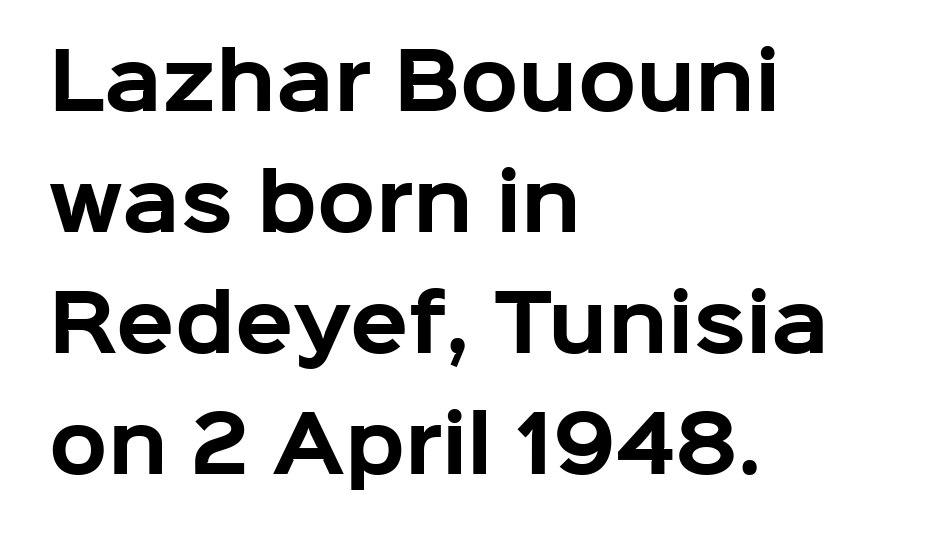
Letterform terminals end flat and unadorned throughout the passage. Nope, not italic — everything's standing straight. The rendering uses a moderate line-height, typical for paragraphs. Compared with an ordinary text face, these strokes are far heavier — a full bold. The letters advance in unequal steps, a hallmark of proportional type.
